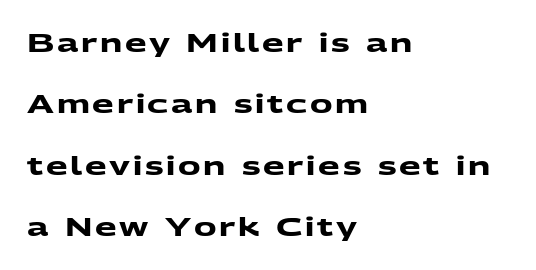
Q: Is the text bold? A: Yes.
Q: Is the text underlined? A: No.
Q: How is the paragraph aligned? A: Left-aligned.
Q: Is the spacing between lines tight, normal or loose? A: Loose.
